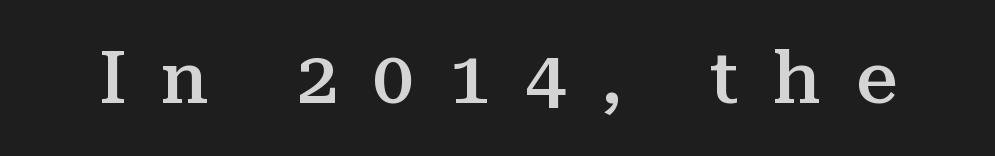
{"serif": "yes", "italic": "no", "bold": "semi", "weight": "semibold", "width": "normal", "stroke_contrast": "medium", "x_height": "medium", "monospaced": "no", "underline": "no", "letter_spacing": "wide", "letter_spacing_em": 0.48, "glyph_px": 73}
